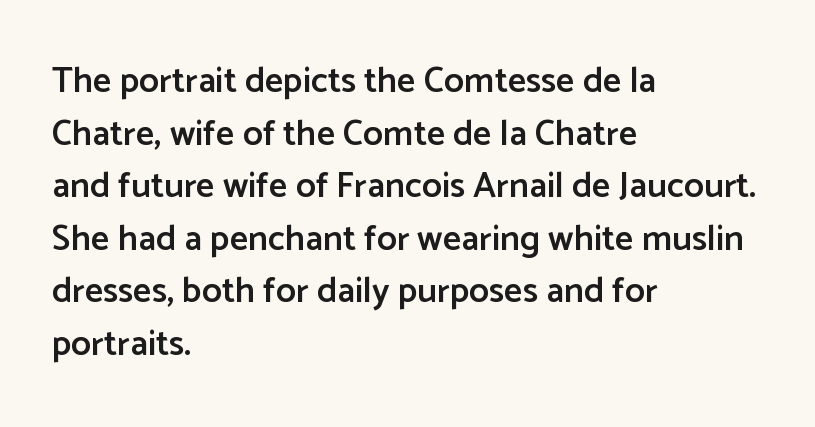
{"serif": "no", "italic": "no", "bold": "semi", "weight": "semibold", "width": "normal", "stroke_contrast": "low", "x_height": "medium", "monospaced": "no", "underline": "no", "align": "left", "line_spacing": "normal", "line_spacing_ratio": 1.46, "letter_spacing": "normal", "letter_spacing_em": 0.0, "glyph_px": 36}
